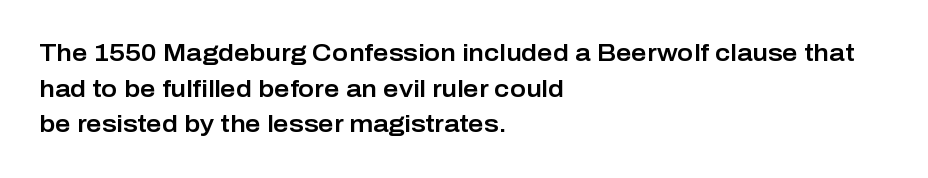
The image shows 24 px text type, upright; set left-aligned, normal line spacing (1.48x), normal letter spacing, not underlined.
